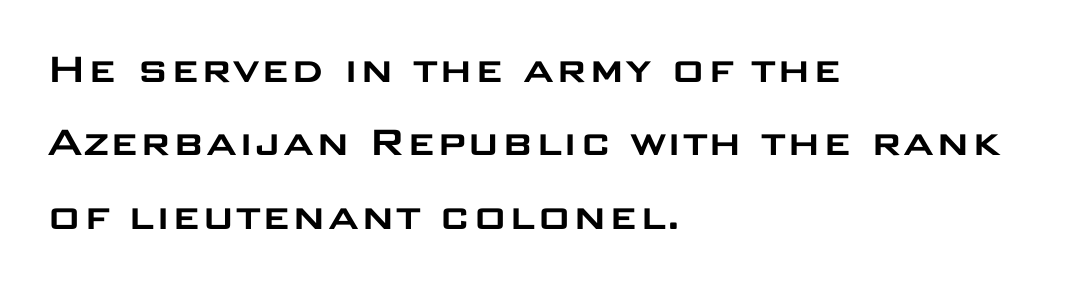
The image shows 47 px wide sans-serif type, upright; set left-aligned, normal line spacing (1.56x), normal letter spacing, not underlined; low stroke contrast and a large x-height.
